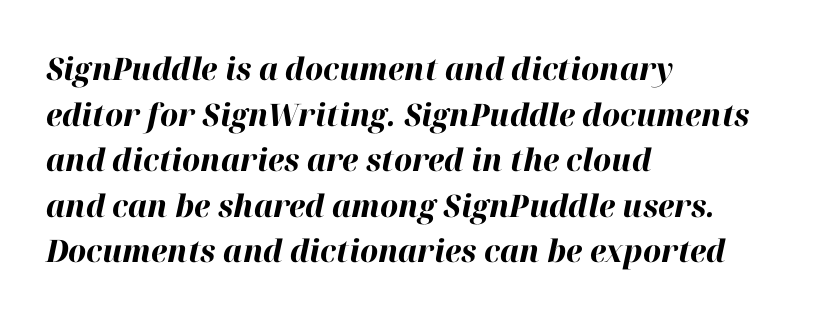
The image shows 31 px bold type, italic (leaning right); set left-aligned, normal line spacing (1.47x), normal letter spacing, not underlined; high stroke contrast and a medium x-height.
